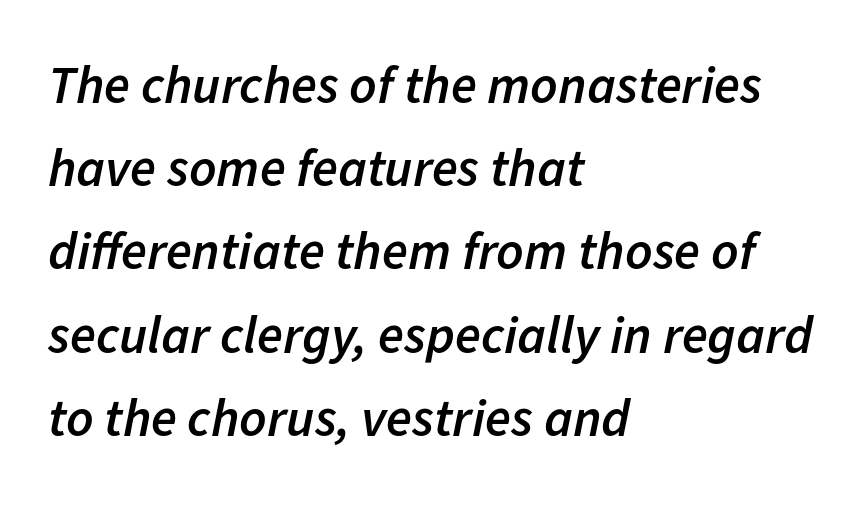
Tracking value appears to be zero — textbook default spacing. Set as a demibold, roughly 600 on the weight scale. Underline: absent. Notice how the passage keeps a crisp vertical edge on the left only. The face used here is proportionally spaced, like ordinary book or web type. The passage shown stacks its lines at a standard gap.
